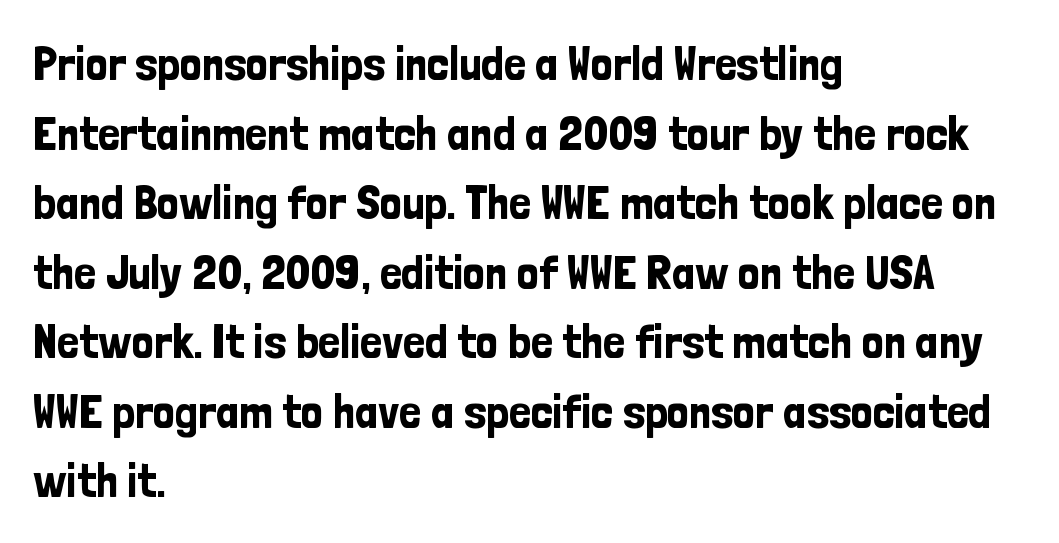
Vertical strokes here are truly vertical. The words here are not underlined. Is the block centered? No — it sits flush against the left margin. Is the letter spacing exaggerated? No — it looks like the ordinary default. Each letter keeps its own natural width here, so spacing adapts to shape. How would I describe the line gaps? Plain and ordinary.
